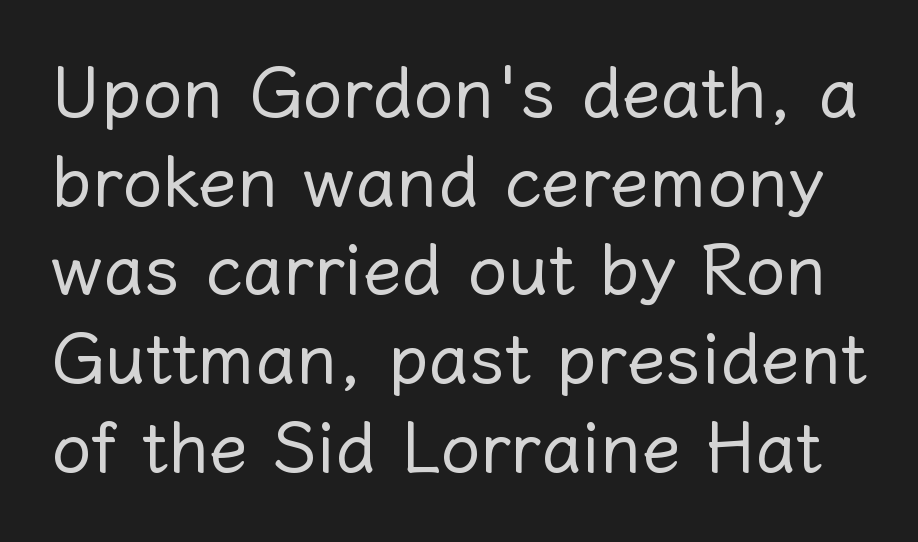
Q: Is the text bold? A: No.
Q: Is the text italic (slanted)? A: No, it is upright.
Q: Is the text underlined? A: No.
Q: Is the spacing between letters normal or unusually wide? A: Normal.
Q: Is the spacing between lines tight, normal or loose? A: Normal.
Q: Width (condensed, normal, or wide)? A: Normal.
Q: Stroke contrast? A: Low.
Q: x-height? A: Medium.
Q: Monospaced? A: No.
